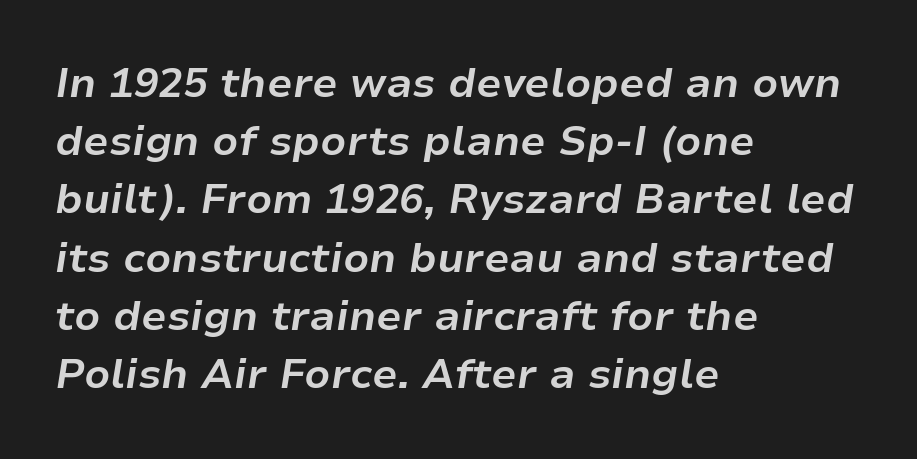
The face used here has a pronounced slope to its letters. Rule under the text: the space is simply empty. Think of a printed novel: that variable character pitch is what you see here. Where is the straight margin? On the left. Leading: standard. Its strokes are broad and dark, the hallmark of bold type.
